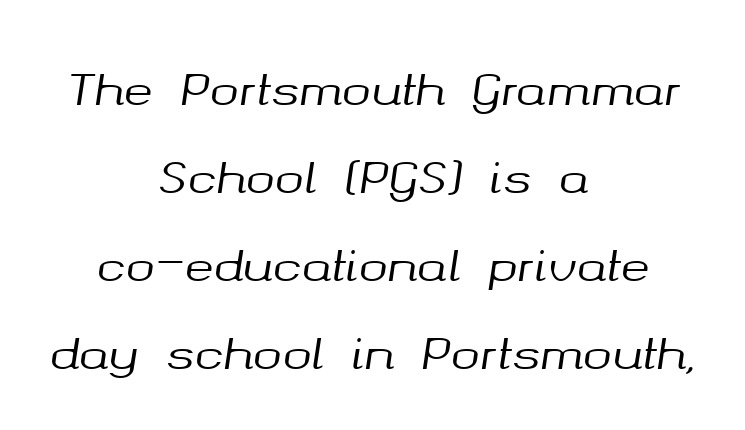
Q: Is the text italic (slanted)? A: Yes, it leans right by about 8 degrees.
Q: Is the text underlined? A: No.
Q: How is the paragraph aligned? A: Centered.
Q: Is the spacing between letters normal or unusually wide? A: Normal.
Q: Is the spacing between lines tight, normal or loose? A: Loose.
Q: Width (condensed, normal, or wide)? A: Normal.
Q: Stroke contrast? A: Medium.
Q: x-height? A: Medium.
Q: Monospaced? A: No.
